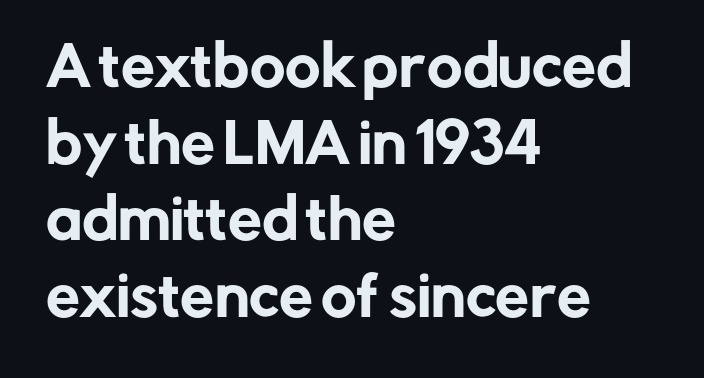
The image shows 54 px sans-serif type, upright; set left-aligned, normal line spacing (1.42x), normal letter spacing, not underlined; low stroke contrast and a medium x-height.
